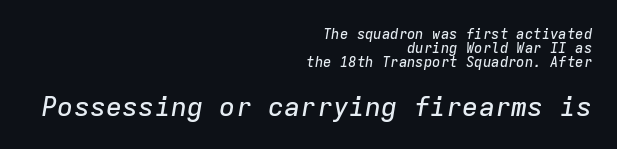
{"italic": "yes", "lean": "right", "slant_degrees": 9, "underline": "no", "align": "right", "line_spacing": "tight", "line_spacing_ratio": 1.0, "letter_spacing": "normal", "letter_spacing_em": 0.0, "larger_block": "second", "size_ratio": 1.93, "glyph_px": 27}
